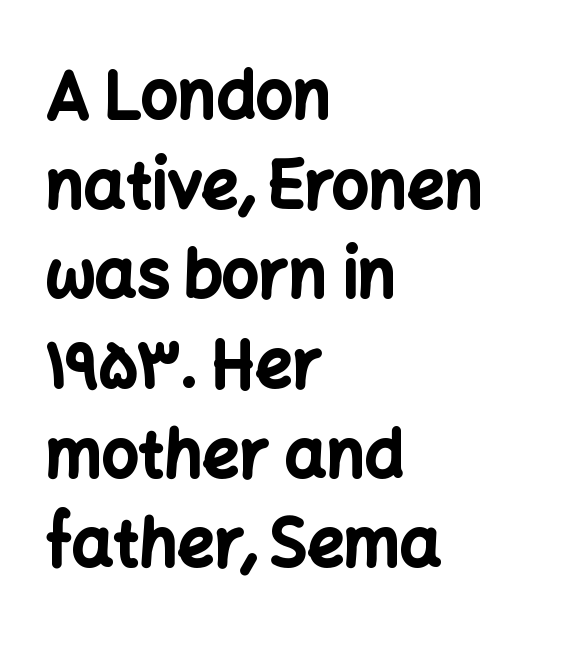
The image shows 65 px bold sans-serif type, upright; set left-aligned, normal line spacing (1.38x), normal letter spacing, not underlined; low stroke contrast and a medium x-height.
